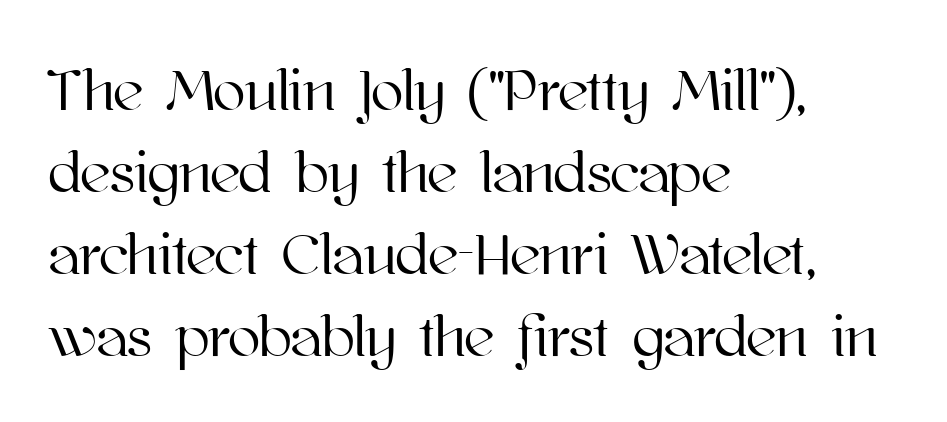
How would I describe the line gaps? Plain and ordinary. What stands out about the letter spacing? Nothing — it is the standard amount. Has an underline been added? It has not. The letters stand straight up with perfectly vertical stems. This sample has the flowing, uneven cadence of proportional lettering. Line starts are locked; line ends wander.
